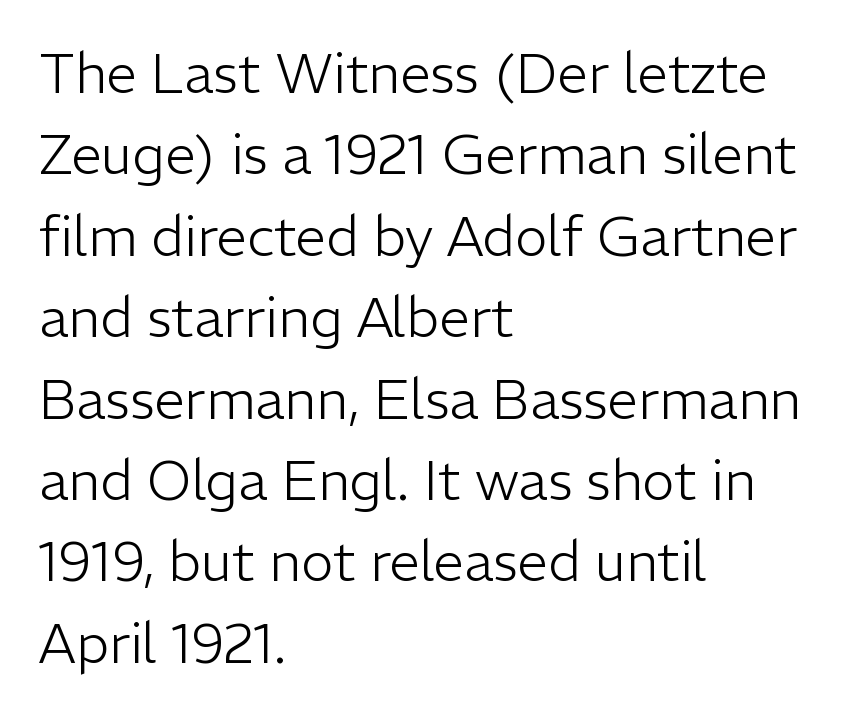
{"serif": "no", "italic": "no", "bold": "no", "weight": "light", "width": "normal", "stroke_contrast": "low", "x_height": "medium", "monospaced": "no", "underline": "no", "align": "left", "line_spacing": "normal", "line_spacing_ratio": 1.48, "letter_spacing": "normal", "letter_spacing_em": 0.0, "glyph_px": 55}
